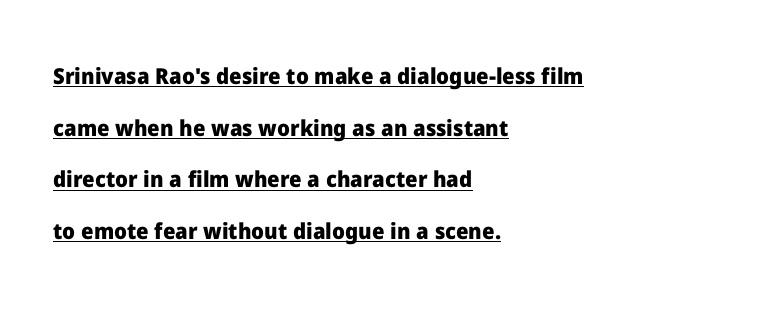
The lines are spread far apart with generous leading. Each glyph is drawn with heavy, bold strokes. The paragraph has a hard left edge and a soft right edge. Ordinary non-slanted type is in use.
